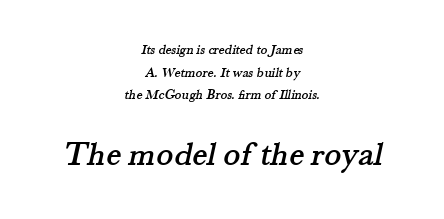
{"serif": "yes", "width": "normal", "stroke_contrast": "medium", "x_height": "small", "monospaced": "no", "underline": "no", "align": "center", "line_spacing": "normal", "line_spacing_ratio": 1.62, "letter_spacing": "normal", "letter_spacing_em": 0.0, "larger_block": "second", "size_ratio": 2.5, "glyph_px": 35}
